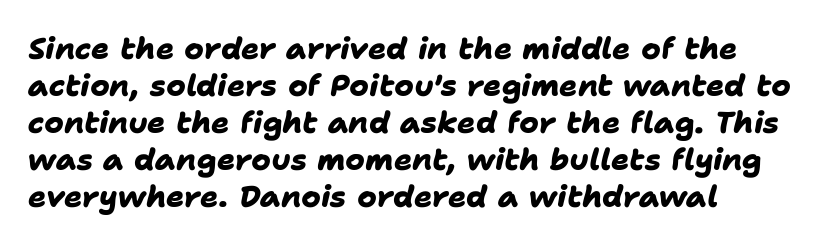
What weight is shown? A full bold with thick strokes. A student would call this left alignment; a typographer would say flush left, rag right. Each letter's strokes conclude bluntly, with no projecting serifs. Short note: letters normally spaced.
